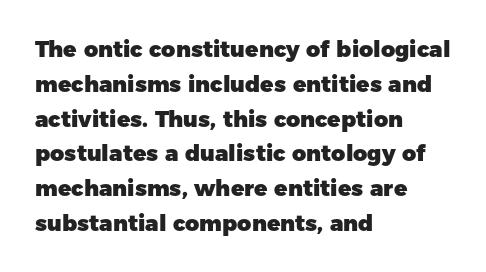
Q: Is the text bold? A: Yes.
Q: Is the text italic (slanted)? A: No, it is upright.
Q: Is the text underlined? A: No.
Q: How is the paragraph aligned? A: Left-aligned.
Q: Is the spacing between letters normal or unusually wide? A: Normal.
Q: Is the spacing between lines tight, normal or loose? A: Normal.
